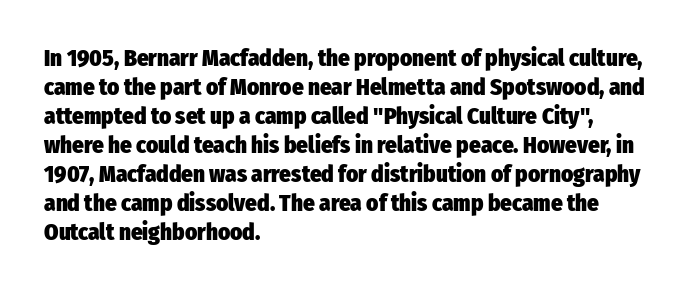
Q: Is the text bold? A: Yes.
Q: Is the text italic (slanted)? A: No, it is upright.
Q: Is the text underlined? A: No.
Q: How is the paragraph aligned? A: Left-aligned.
Q: Is the spacing between letters normal or unusually wide? A: Normal.
Q: Is the spacing between lines tight, normal or loose? A: Normal.
